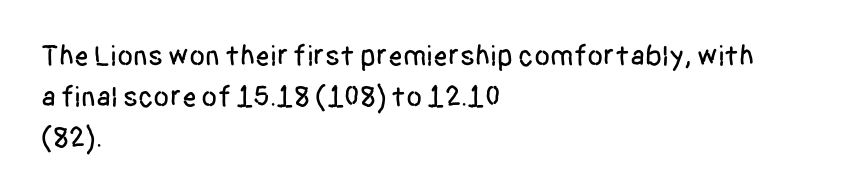
The image shows 29 px condensed sans-serif type, upright; set left-aligned, normal line spacing (1.42x), normal letter spacing, not underlined; low stroke contrast and a large x-height.
